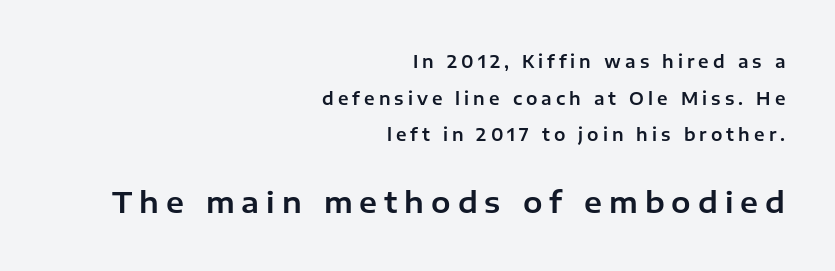
Baseline-to-baseline distance is far greater than the letter height. Underline: absent. The rendering shows plain stroke endings on the letterforms — a sans-serif design. A typesetter would call this proportional, since set widths differ per character.
